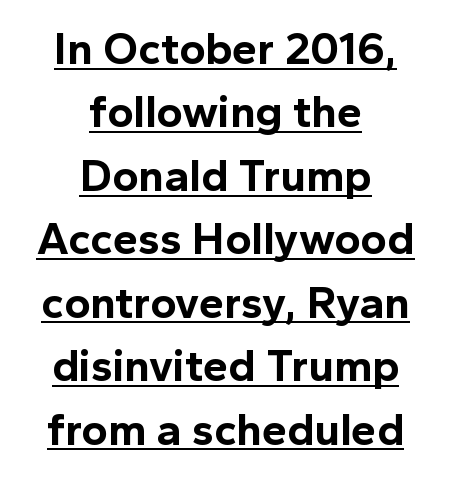
{"serif": "no", "italic": "no", "bold": "yes", "weight": "bold", "width": "normal", "x_height": "medium", "monospaced": "no", "underline": "yes", "align": "center", "line_spacing": "normal", "line_spacing_ratio": 1.41, "letter_spacing": "normal", "letter_spacing_em": 0.0, "glyph_px": 45}
